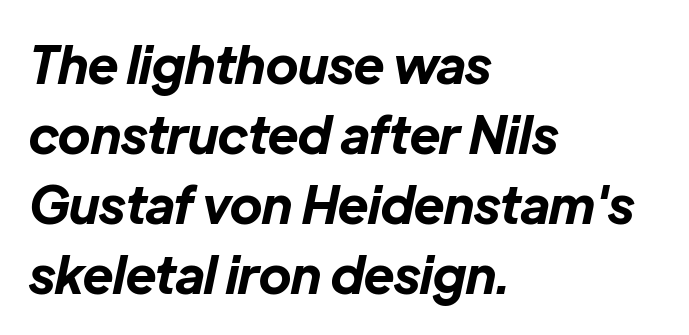
Q: Is the text bold? A: Yes.
Q: Is the text italic (slanted)? A: Yes, it leans right by about 12 degrees.
Q: Is the text underlined? A: No.
Q: How is the paragraph aligned? A: Left-aligned.
Q: Is the spacing between letters normal or unusually wide? A: Normal.
Q: Is the spacing between lines tight, normal or loose? A: Normal.
Q: Width (condensed, normal, or wide)? A: Normal.
Q: Stroke contrast? A: Low.
Q: x-height? A: Medium.
Q: Monospaced? A: No.
